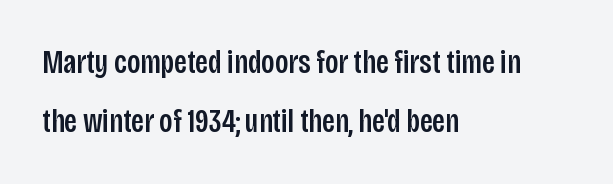
The image shows 33 px condensed sans-serif type, upright; set left-aligned, line spacing 1.8x, normal letter spacing, not underlined; low stroke contrast and a large x-height.
